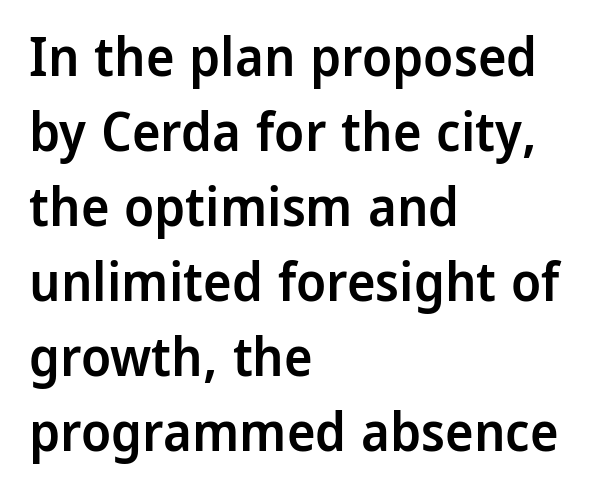
Q: Is the text bold? A: Semi-bold.
Q: Is the text italic (slanted)? A: No, it is upright.
Q: Is the typeface a serif or a sans-serif typeface? A: Sans-serif.
Q: Is the text underlined? A: No.
Q: How is the paragraph aligned? A: Left-aligned.
Q: Is the spacing between letters normal or unusually wide? A: Normal.
Q: Is the spacing between lines tight, normal or loose? A: Normal.
Q: Width (condensed, normal, or wide)? A: Normal.
Q: Stroke contrast? A: Low.
Q: x-height? A: Medium.
Q: Monospaced? A: No.
